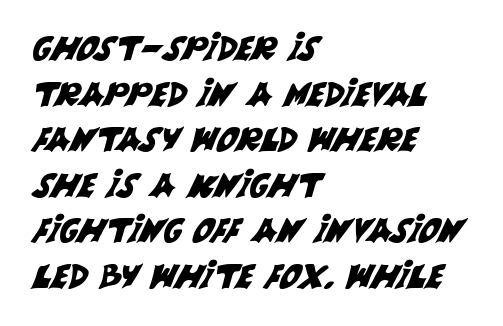
Q: Is the typeface a serif or a sans-serif typeface? A: Sans-serif.
Q: Is the text underlined? A: No.
Q: How is the paragraph aligned? A: Left-aligned.
Q: Is the spacing between letters normal or unusually wide? A: Normal.
Q: Is the spacing between lines tight, normal or loose? A: Normal.
Q: Width (condensed, normal, or wide)? A: Normal.
Q: Stroke contrast? A: Medium.
Q: x-height? A: Large.
Q: Monospaced? A: No.
